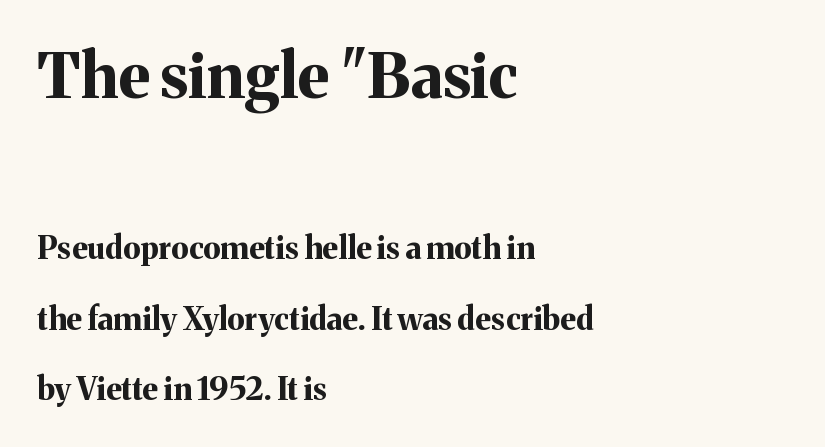
This sample uses plain, unmodified letter spacing. The strokes are fattened all the way to bold. Old-style or modern, the face here clearly has serifs. Type without underlining. This sample has the flowing, uneven cadence of proportional lettering. Horizontal bands of white between lines are thick stripes.
